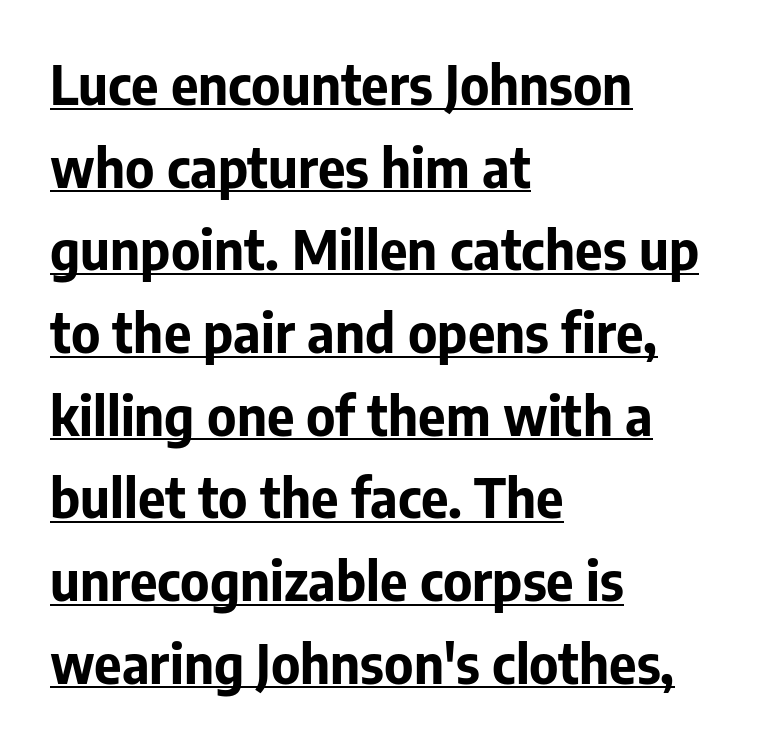
These lines are set flush left with a ragged right edge. Spacing verdict: proportional, widths tailored to each character. Regarding leading, the lines here are spaced in the standard way. The designer went with a sans here, leaving each stem footless. Do the letters lean? They stand straight. Pretty heavy lettering here — definitely bold.
